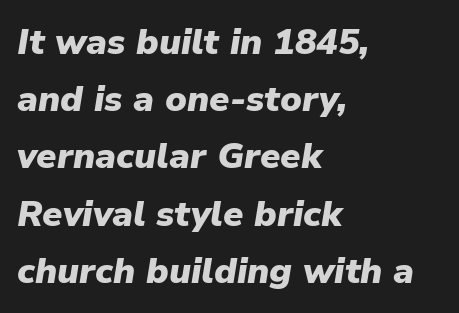
The image shows 36 px heavy type, italic (leaning right); set left-aligned, normal line spacing (1.59x), normal letter spacing, not underlined; low stroke contrast and a medium x-height.
